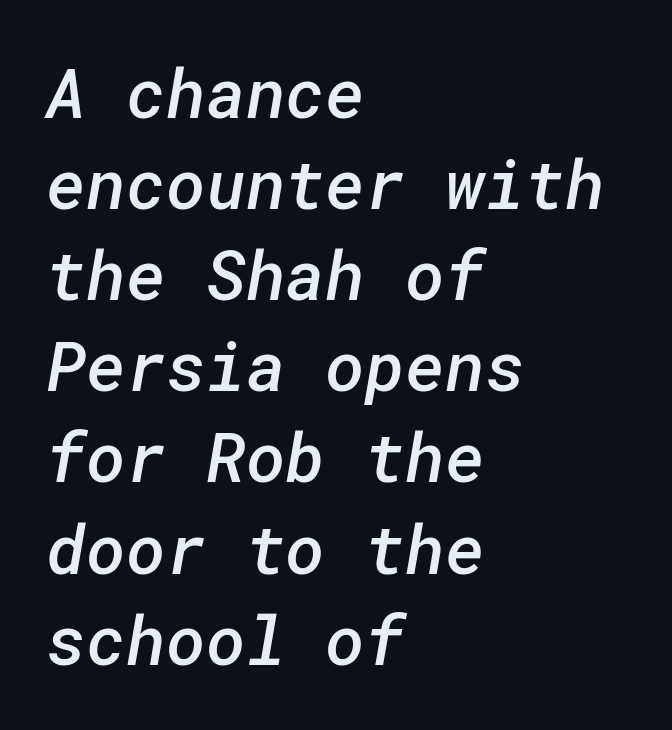
{"serif": "no", "bold": "semi", "weight": "semibold", "width": "normal", "stroke_contrast": "low", "x_height": "medium", "underline": "no", "align": "left", "line_spacing": "normal", "line_spacing_ratio": 1.34, "letter_spacing": "normal", "letter_spacing_em": 0.0, "glyph_px": 68}
